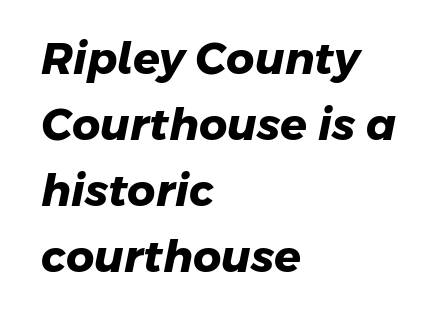
Q: Is the text bold? A: Yes.
Q: Is the typeface a serif or a sans-serif typeface? A: Sans-serif.
Q: Is the text underlined? A: No.
Q: How is the paragraph aligned? A: Left-aligned.
Q: Is the spacing between letters normal or unusually wide? A: Normal.
Q: Is the spacing between lines tight, normal or loose? A: Normal.
Q: Width (condensed, normal, or wide)? A: Normal.
Q: Stroke contrast? A: Low.
Q: x-height? A: Medium.
Q: Monospaced? A: No.
